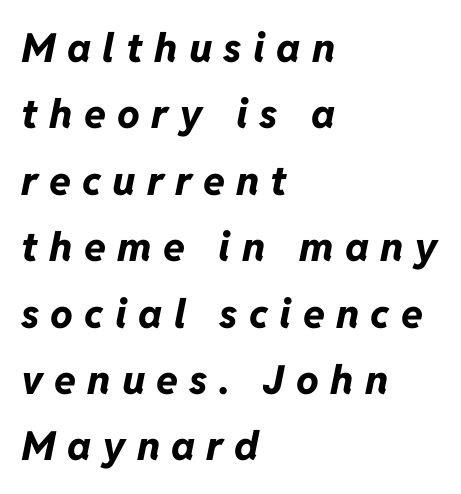
Its strokes are broad and dark, the hallmark of bold type. The typography opts for an oblique posture over an upright one. These lines sit exactly where default settings would place them. Check the space under the baseline: it is left empty. Letter spacing: wide. Is this a fixed-width face? No — the glyphs have proportional, varying widths.
